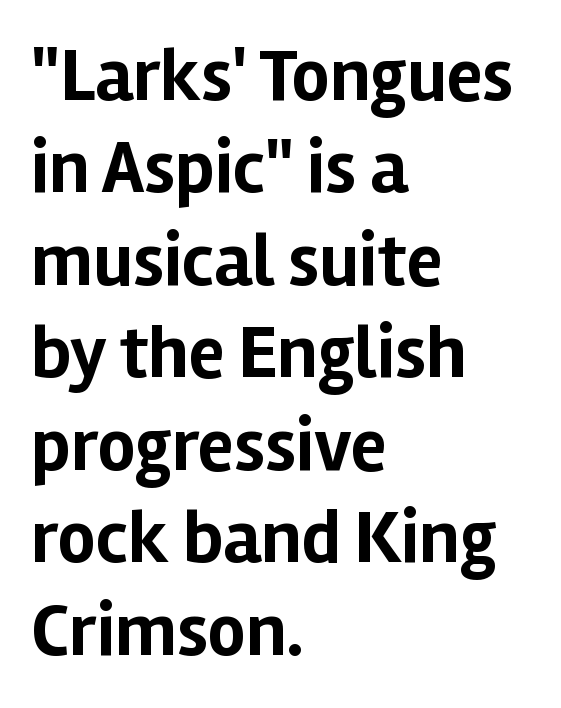
{"serif": "no", "italic": "no", "bold": "yes", "weight": "bold", "width": "normal", "stroke_contrast": "low", "x_height": "medium", "monospaced": "no", "underline": "no", "align": "left", "line_spacing": "normal", "line_spacing_ratio": 1.25, "letter_spacing": "normal", "letter_spacing_em": 0.0, "glyph_px": 74}
